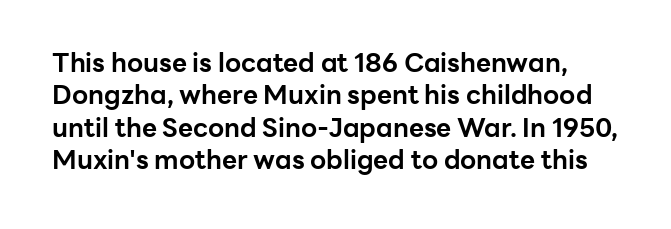
What weight is shown? A full bold with thick strokes. Glance below the letters and you will spot only blank space. This sample keeps an unexceptional amount of space between lines. The line texture is even and compact thanks to regular tracking.
